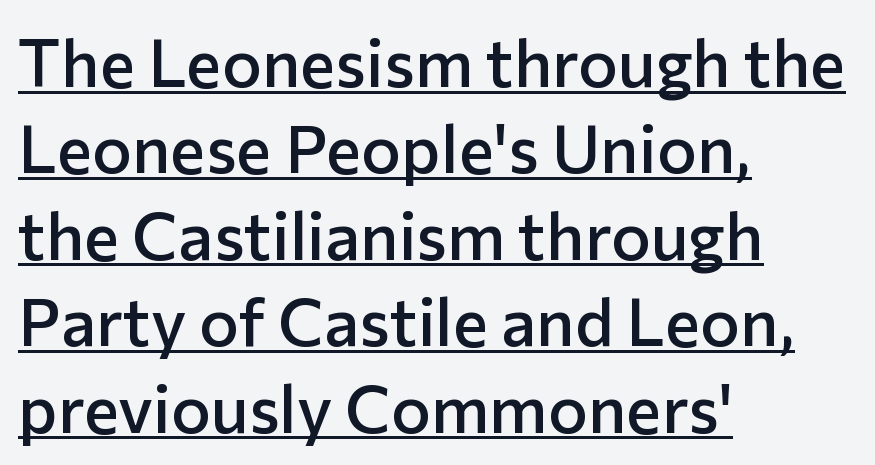
Q: Is the text bold? A: Semi-bold.
Q: Is the text italic (slanted)? A: No, it is upright.
Q: Is the typeface a serif or a sans-serif typeface? A: Sans-serif.
Q: Is the text underlined? A: Yes.
Q: How is the paragraph aligned? A: Left-aligned.
Q: Is the spacing between letters normal or unusually wide? A: Normal.
Q: Is the spacing between lines tight, normal or loose? A: Normal.
Q: Width (condensed, normal, or wide)? A: Normal.
Q: Stroke contrast? A: Low.
Q: x-height? A: Medium.
Q: Monospaced? A: No.
